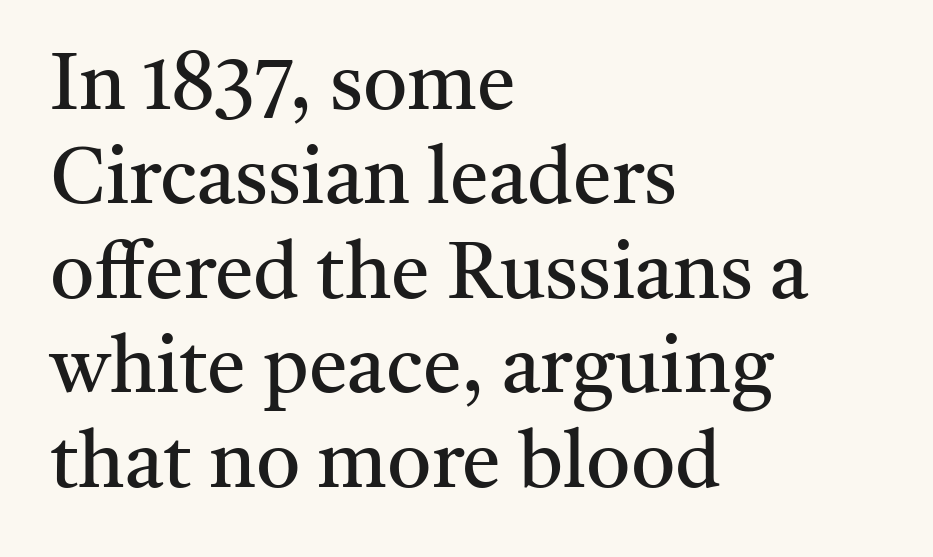
The image shows 78 px regular-weight serif type, upright; set left-aligned, line spacing 1.21x, normal letter spacing, not underlined; medium stroke contrast and a medium x-height.
